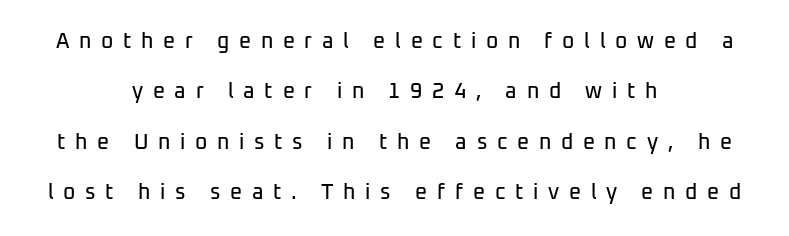
Italic? Not at all — the glyphs are vertical. A clean baseline with only descenders dipping below it. Compared with a flush-left layout, this one balances lines on the center instead. Loosely led — the rows are spread out.
